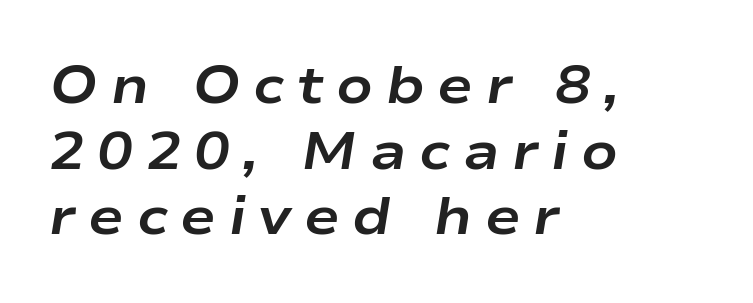
Q: Is the text bold? A: Yes.
Q: Is the text italic (slanted)? A: Yes, it leans right by about 9 degrees.
Q: Is the text underlined? A: No.
Q: How is the paragraph aligned? A: Left-aligned.
Q: Is the spacing between letters normal or unusually wide? A: Unusually wide.
Q: Width (condensed, normal, or wide)? A: Wide.
Q: Stroke contrast? A: Low.
Q: x-height? A: Medium.
Q: Monospaced? A: No.
